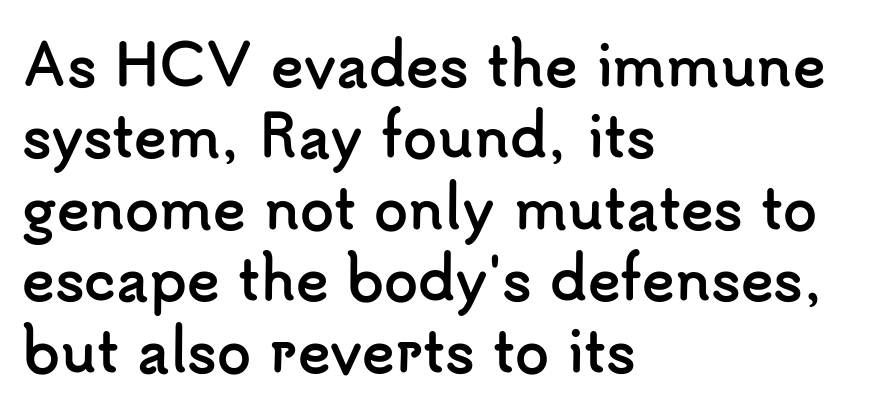
The image shows 55 px semibold sans-serif type, upright; set left-aligned, normal line spacing (1.3x), normal letter spacing, not underlined; low stroke contrast and a small x-height.
